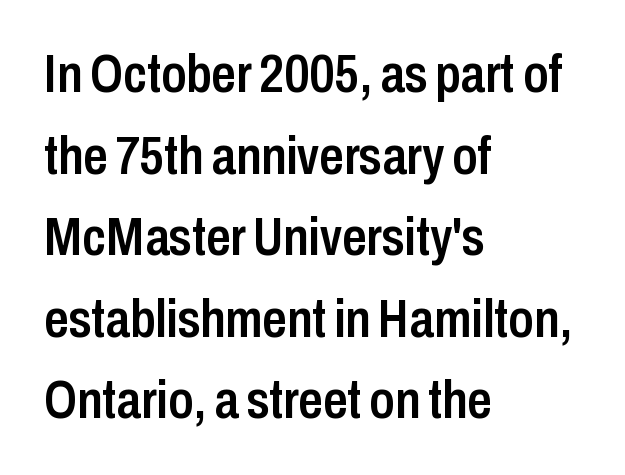
The image shows 54 px semibold, condensed sans-serif type, upright; set left-aligned, normal line spacing (1.51x), normal letter spacing, not underlined; low stroke contrast and a medium x-height.
